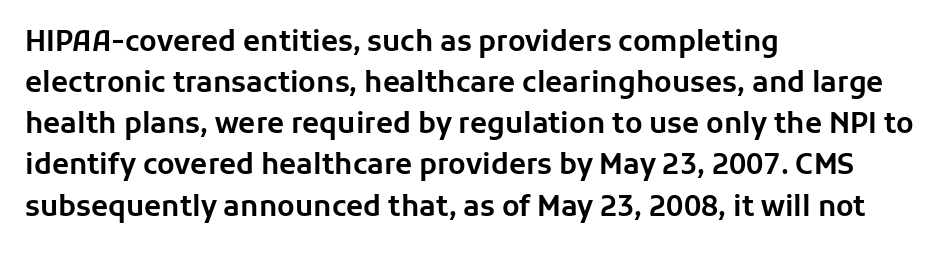
The image shows 28 px sans-serif type, upright; set left-aligned, normal line spacing (1.47x), normal letter spacing, not underlined; low stroke contrast and a medium x-height.
